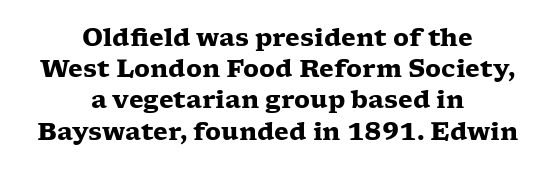
Normally led — the rows are evenly, conventionally spaced. Each line is balanced around a shared central axis. Decoration check: the copy has no underline. The specimen reads as upright at a glance. These lines keep a tight, regular rhythm from letter to letter.
